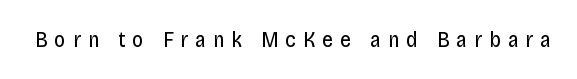
The image shows 22 px text type, upright; set unusually wide letter spacing (+0.32 em), not underlined.
